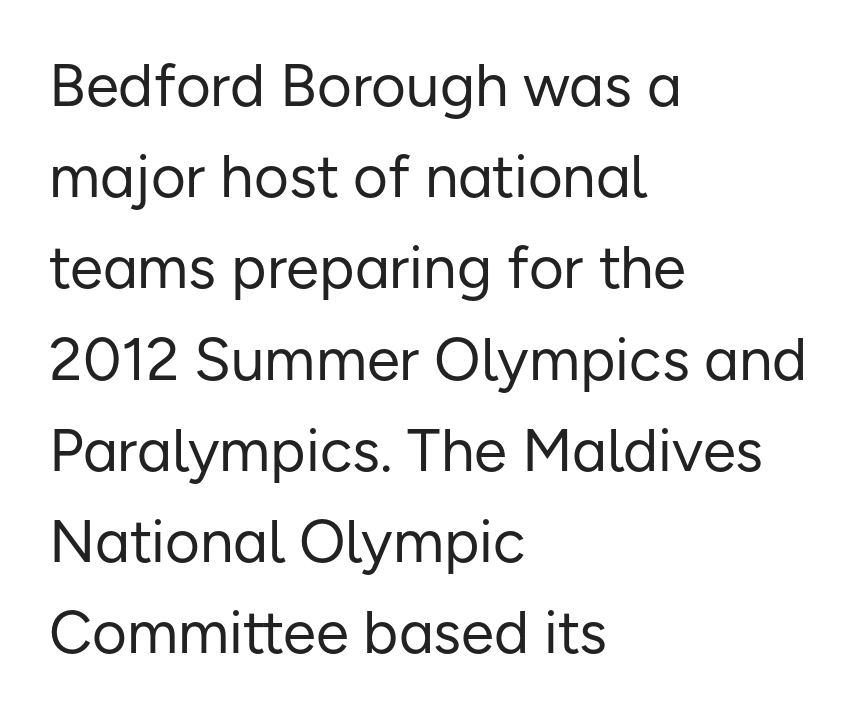
{"serif": "no", "italic": "no", "bold": "no", "weight": "regular", "width": "normal", "stroke_contrast": "low", "x_height": "medium", "monospaced": "no", "underline": "no", "align": "left", "line_spacing": "normal", "line_spacing_ratio": 1.52, "letter_spacing": "normal", "letter_spacing_em": 0.0, "glyph_px": 60}
